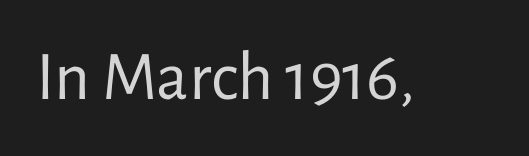
Q: Is the text bold? A: No.
Q: Is the text italic (slanted)? A: No, it is upright.
Q: Is the typeface a serif or a sans-serif typeface? A: Sans-serif.
Q: Is the text underlined? A: No.
Q: Is the spacing between letters normal or unusually wide? A: Normal.
Q: Width (condensed, normal, or wide)? A: Normal.
Q: Stroke contrast? A: Low.
Q: x-height? A: Medium.
Q: Monospaced? A: No.
